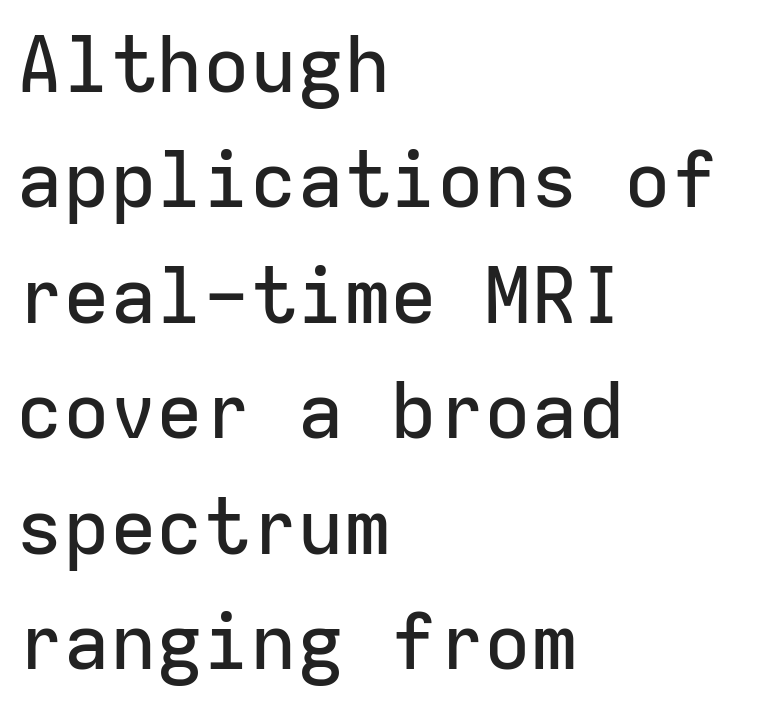
Q: Is the text italic (slanted)? A: No, it is upright.
Q: Is the typeface a serif or a sans-serif typeface? A: Sans-serif.
Q: Is the text underlined? A: No.
Q: How is the paragraph aligned? A: Left-aligned.
Q: Is the spacing between letters normal or unusually wide? A: Normal.
Q: Is the spacing between lines tight, normal or loose? A: Normal.
Q: Width (condensed, normal, or wide)? A: Normal.
Q: Stroke contrast? A: Low.
Q: x-height? A: Medium.
Q: Monospaced? A: Yes.
